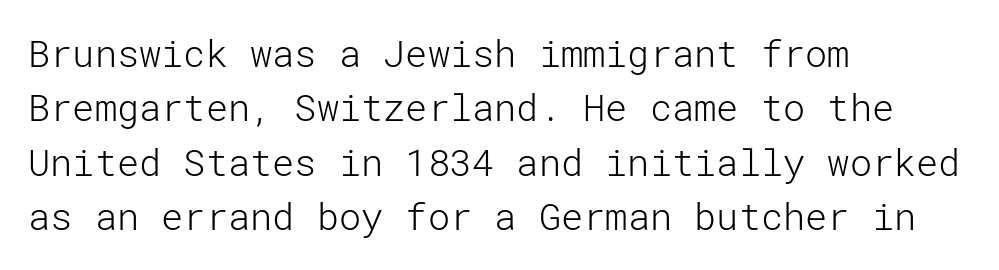
{"serif": "no", "italic": "no", "bold": "no", "weight": "light", "width": "normal", "stroke_contrast": "low", "x_height": "medium", "underline": "no", "align": "left", "line_spacing": "normal", "line_spacing_ratio": 1.47, "letter_spacing": "normal", "letter_spacing_em": 0.0, "glyph_px": 37}
